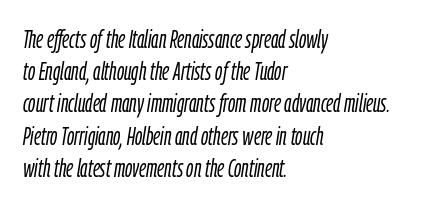
Q: Is the text bold? A: No.
Q: Is the text italic (slanted)? A: Yes, it leans right by about 9 degrees.
Q: Is the text underlined? A: No.
Q: How is the paragraph aligned? A: Left-aligned.
Q: Is the spacing between letters normal or unusually wide? A: Normal.
Q: Is the spacing between lines tight, normal or loose? A: Normal.
